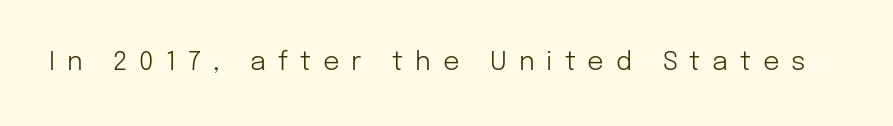
The image shows 26 px text type, upright; set unusually wide letter spacing (+0.46 em), not underlined.
